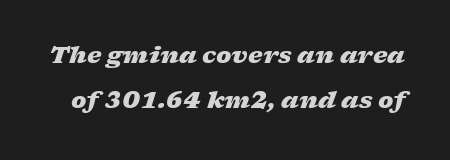
Q: Is the text bold? A: Yes.
Q: Is the text italic (slanted)? A: Yes, it leans right by about 17 degrees.
Q: Is the text underlined? A: No.
Q: Is the spacing between letters normal or unusually wide? A: Normal.
Q: Is the spacing between lines tight, normal or loose? A: Loose.
